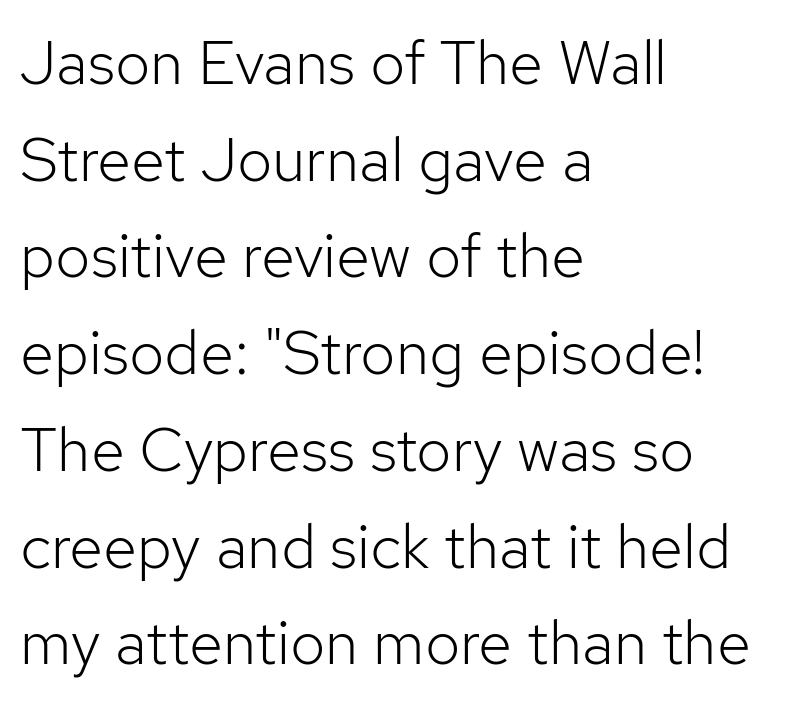
The image shows 62 px light sans-serif type, upright; set left-aligned, normal line spacing (1.56x), normal letter spacing, not underlined; low stroke contrast and a medium x-height.
